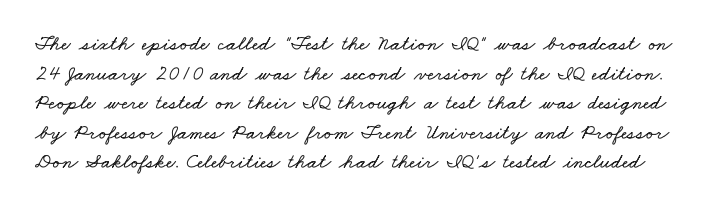
{"underline": "no", "line_spacing": "normal", "line_spacing_ratio": 1.41, "letter_spacing": "normal", "letter_spacing_em": 0.0, "glyph_px": 21}
